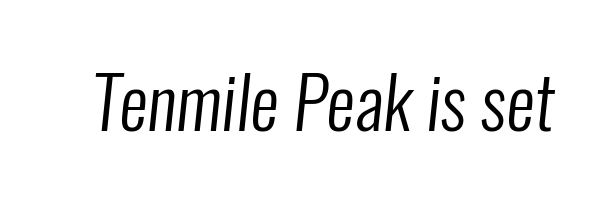
Q: Is the text bold? A: No.
Q: Is the typeface a serif or a sans-serif typeface? A: Sans-serif.
Q: Is the text underlined? A: No.
Q: Is the spacing between letters normal or unusually wide? A: Normal.
Q: Width (condensed, normal, or wide)? A: Condensed.
Q: Stroke contrast? A: Low.
Q: x-height? A: Medium.
Q: Monospaced? A: No.
